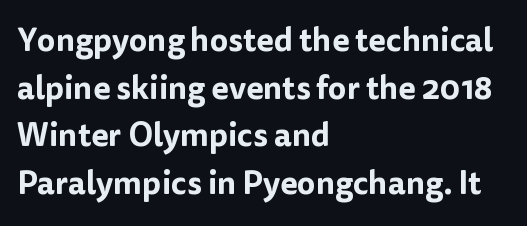
{"serif": "no", "italic": "no", "width": "normal", "stroke_contrast": "low", "x_height": "medium", "monospaced": "no", "underline": "no", "align": "left", "line_spacing": "normal", "line_spacing_ratio": 1.49, "letter_spacing": "normal", "letter_spacing_em": 0.0, "glyph_px": 32}
